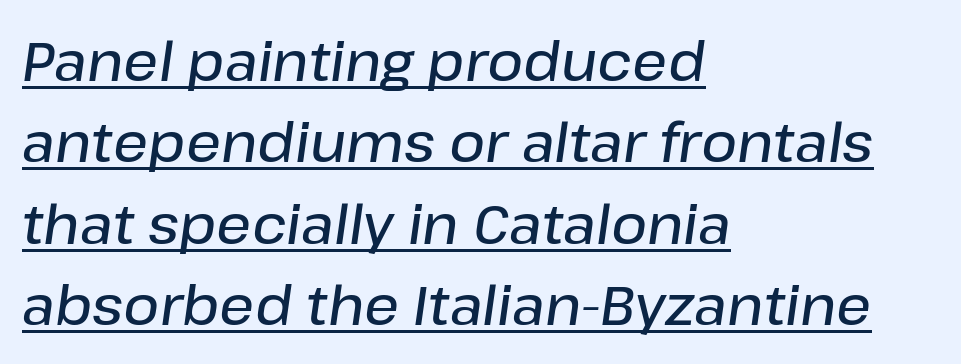
The image shows 55 px semibold type, italic (leaning right); set left-aligned, normal line spacing (1.48x), normal letter spacing, underlined; low stroke contrast and a medium x-height.
